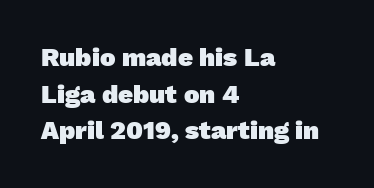
Quick note: interline space is typical. This rendering leaves character spacing at its baseline value. The characters look thick and weighty, a clear bold. The foot of each line stays bare and open. This sample is left-justified, so line endings fall wherever the words run out.
